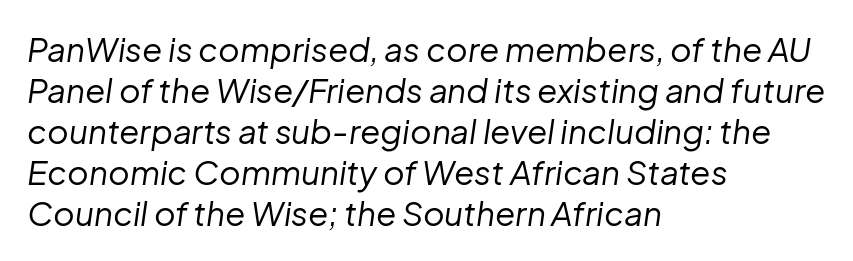
The image shows 33 px regular-weight type, italic (leaning right); set left-aligned, line spacing 1.24x, normal letter spacing, not underlined; low stroke contrast and a medium x-height.
